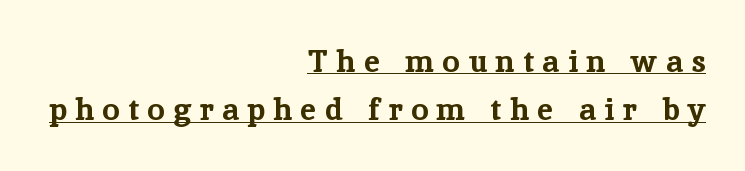
The image shows 31 px bold serif type, upright; set right-aligned, normal line spacing (1.56x), unusually wide letter spacing (+0.28 em), underlined; low stroke contrast and a medium x-height.
